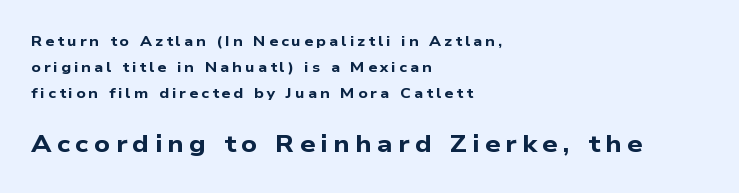
Q: Is the text bold? A: Yes.
Q: Is the text underlined? A: No.
Q: How is the paragraph aligned? A: Left-aligned.
Q: Is the spacing between letters normal or unusually wide? A: Unusually wide.
Q: Which block of text is set in a larger size, the first (top) or the second (bottom)? A: The second (bottom) one.
